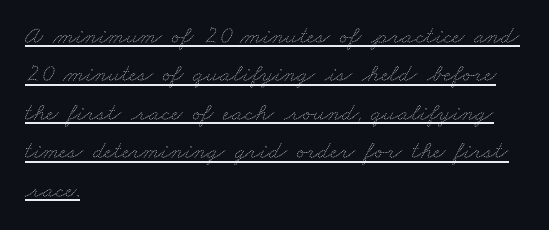
{"bold": "no", "underline": "yes", "align": "left", "line_spacing": "normal", "line_spacing_ratio": 1.54, "letter_spacing": "normal", "letter_spacing_em": 0.0, "glyph_px": 25}
